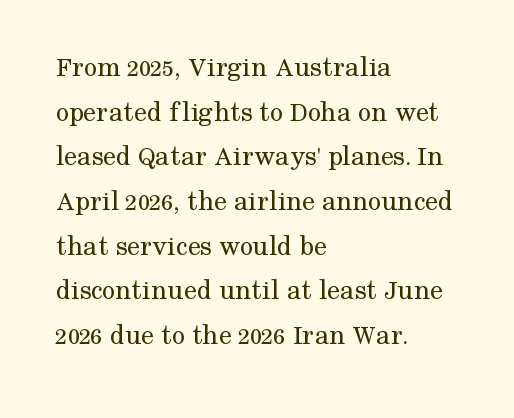
{"serif": "yes", "italic": "no", "bold": "no", "weight": "regular", "width": "normal", "stroke_contrast": "medium", "x_height": "medium", "monospaced": "no", "underline": "no", "align": "left", "line_spacing": "normal", "line_spacing_ratio": 1.54, "letter_spacing": "normal", "letter_spacing_em": 0.0, "glyph_px": 29}
